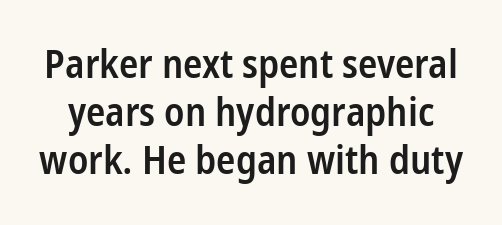
The image shows 40 px semibold, condensed sans-serif type, upright; set line spacing 1.2x, normal letter spacing, not underlined; low stroke contrast and a medium x-height.
